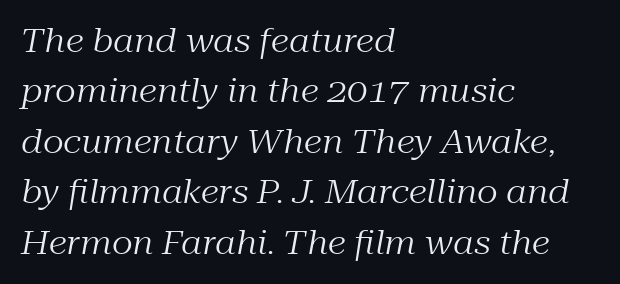
The image shows 33 px regular-weight serif type, italic (leaning right); set left-aligned, normal line spacing (1.53x), normal letter spacing, not underlined; medium stroke contrast and a medium x-height.
